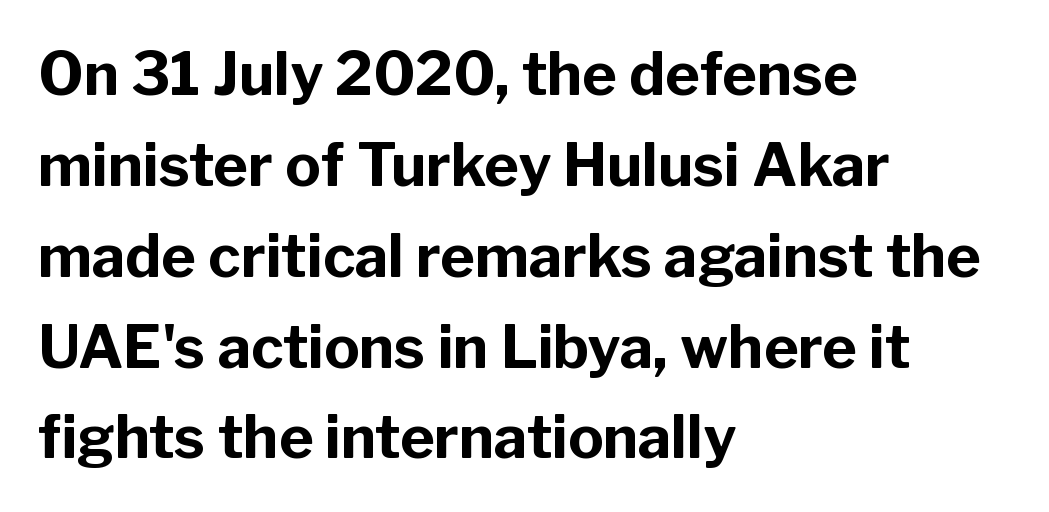
The image shows 59 px bold sans-serif type, upright; set left-aligned, normal line spacing (1.54x), normal letter spacing, not underlined; low stroke contrast and a medium x-height.
